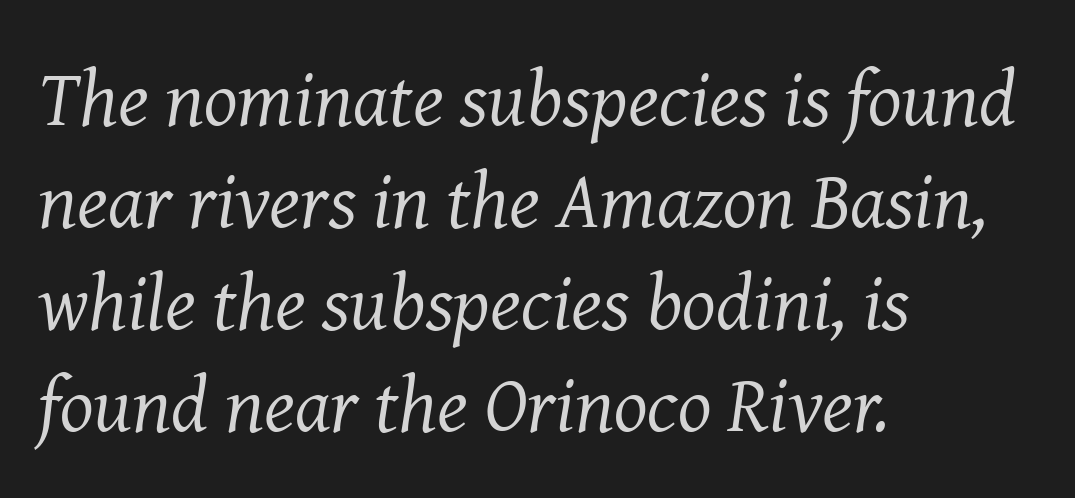
The image shows 79 px regular-weight serif type, italic (leaning right); set left-aligned, normal line spacing (1.29x), normal letter spacing, not underlined; medium stroke contrast and a medium x-height.
